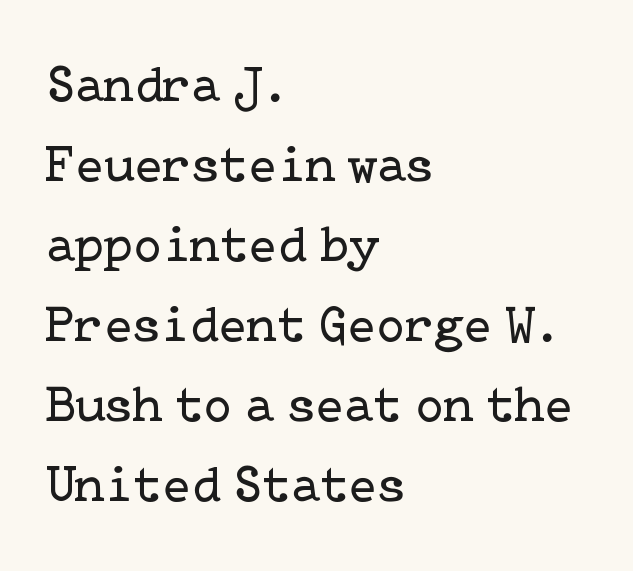
The image shows 52 px regular-weight serif type, upright; set left-aligned, normal line spacing (1.54x), normal letter spacing, not underlined; low stroke contrast and a medium x-height.
